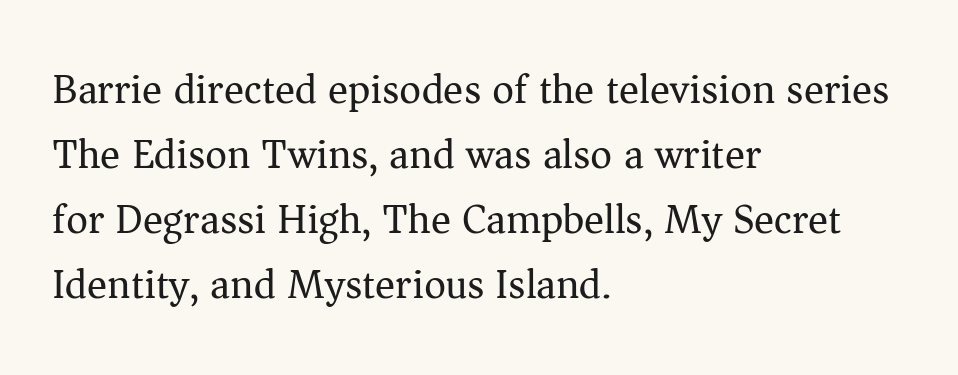
The image shows 42 px regular-weight serif type, upright; set left-aligned, normal line spacing (1.55x), normal letter spacing, not underlined; medium stroke contrast and a medium x-height.
